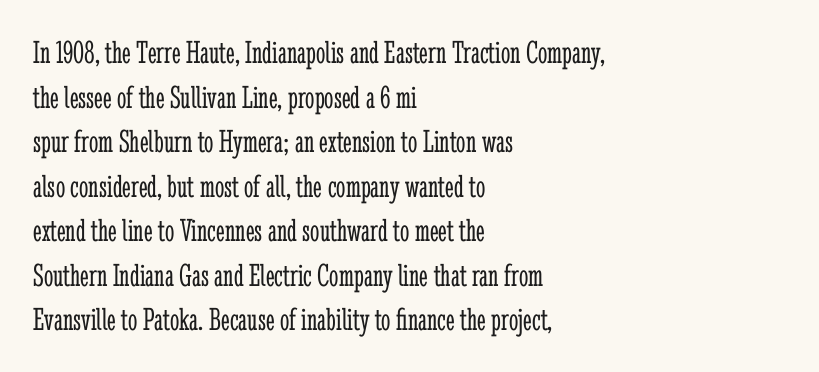
Heft: none added — not bold. Leading matches the norm, producing a regular column. Leftover space on each line is placed entirely after the last word. Yep, those are serifs on the letters. Is this a fixed-width face? No — the glyphs have proportional, varying widths.
